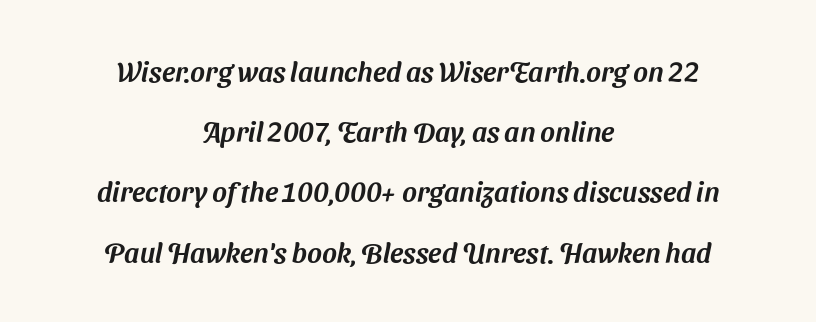
Nobody drew a line under any word here. Here the designer chose a conventional face with non-uniform glyph widths. A typesetter would call this zero additional tracking. This sample trades compactness for vertical openness between lines.
